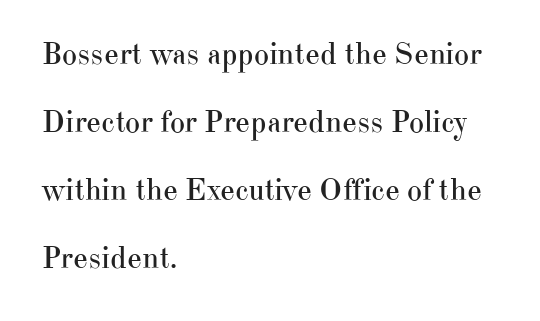
The image shows 32 px regular-weight serif type, upright; set left-aligned, loose line spacing (2.12x), normal letter spacing, not underlined; high stroke contrast and a small x-height.
